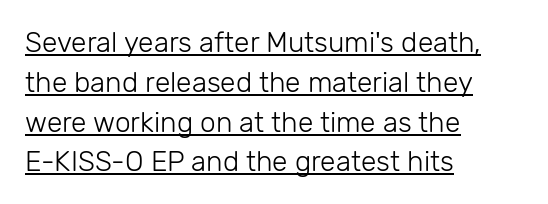
Q: Is the text bold? A: No.
Q: Is the text italic (slanted)? A: No, it is upright.
Q: Is the typeface a serif or a sans-serif typeface? A: Sans-serif.
Q: Is the text underlined? A: Yes.
Q: How is the paragraph aligned? A: Left-aligned.
Q: Is the spacing between letters normal or unusually wide? A: Normal.
Q: Is the spacing between lines tight, normal or loose? A: Normal.
Q: Width (condensed, normal, or wide)? A: Normal.
Q: Stroke contrast? A: Low.
Q: x-height? A: Medium.
Q: Monospaced? A: No.
